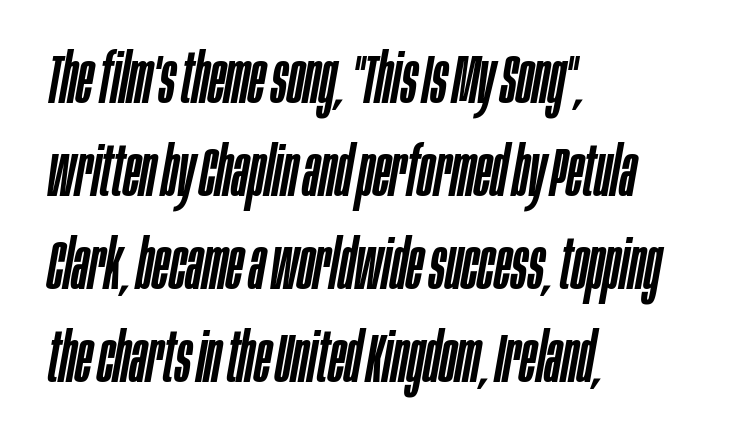
Q: Is the text italic (slanted)? A: Yes, it leans right by about 10 degrees.
Q: Is the text underlined? A: No.
Q: How is the paragraph aligned? A: Left-aligned.
Q: Is the spacing between letters normal or unusually wide? A: Normal.
Q: Is the spacing between lines tight, normal or loose? A: Normal.
Q: Width (condensed, normal, or wide)? A: Condensed.
Q: Stroke contrast? A: Low.
Q: x-height? A: Large.
Q: Monospaced? A: No.
